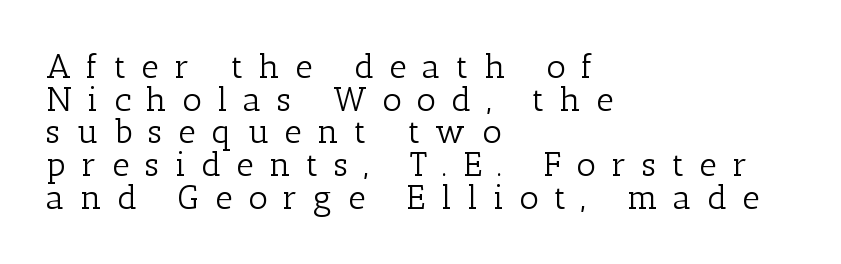
Weight class: somewhere from thin through regular. Reading down the block, your eye returns to a fixed left position each line. You could not count columns in this text — the font is proportionally spaced. Any mark beneath the type? The region is blank.
